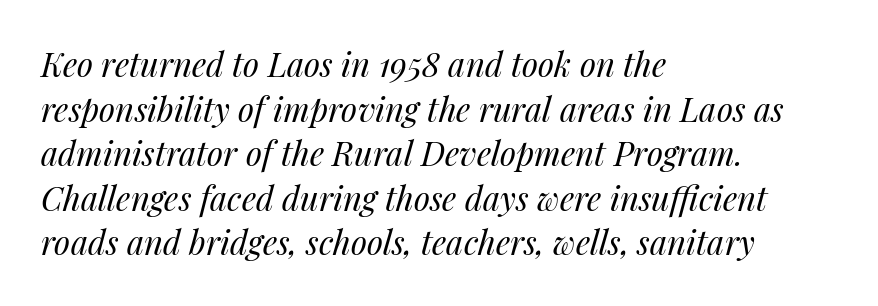
The image shows 33 px regular-weight type, italic (leaning right); set left-aligned, normal line spacing (1.35x), normal letter spacing, not underlined; medium stroke contrast and a medium x-height.
